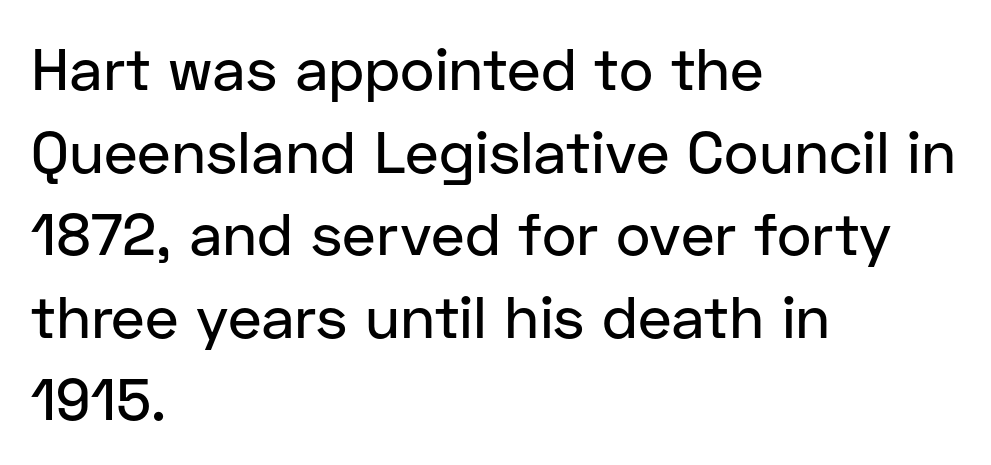
Q: Is the text italic (slanted)? A: No, it is upright.
Q: Is the typeface a serif or a sans-serif typeface? A: Sans-serif.
Q: Is the text underlined? A: No.
Q: How is the paragraph aligned? A: Left-aligned.
Q: Is the spacing between letters normal or unusually wide? A: Normal.
Q: Is the spacing between lines tight, normal or loose? A: Normal.
Q: Width (condensed, normal, or wide)? A: Normal.
Q: Stroke contrast? A: Low.
Q: x-height? A: Medium.
Q: Monospaced? A: No.
